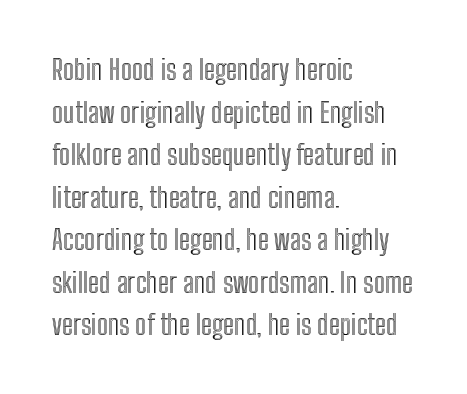
{"italic": "no", "width": "condensed", "x_height": "medium", "monospaced": "no", "underline": "no", "align": "left", "line_spacing": "normal", "line_spacing_ratio": 1.52, "letter_spacing": "normal", "letter_spacing_em": 0.0, "glyph_px": 28}
